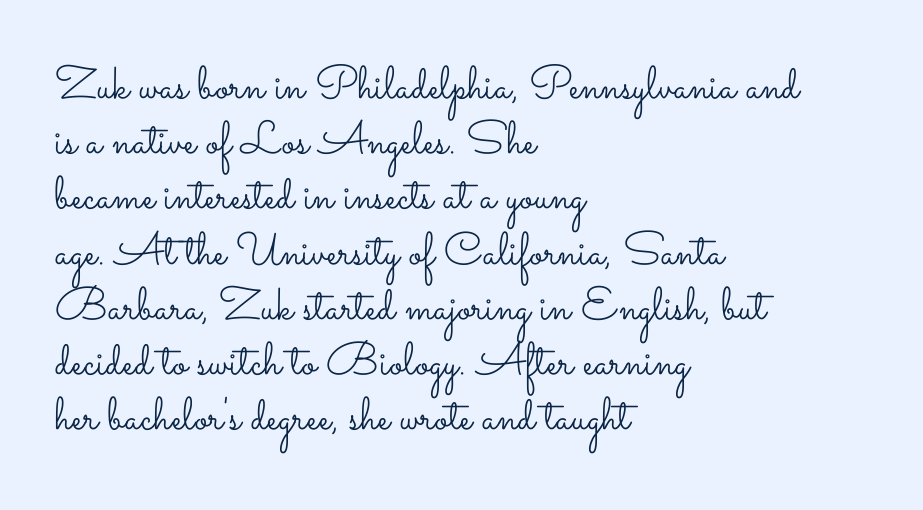
Q: Is the text bold? A: No.
Q: Is the text italic (slanted)? A: Yes.
Q: Is the text underlined? A: No.
Q: How is the paragraph aligned? A: Left-aligned.
Q: Is the spacing between letters normal or unusually wide? A: Normal.
Q: Width (condensed, normal, or wide)? A: Wide.
Q: Stroke contrast? A: Low.
Q: x-height? A: Small.
Q: Monospaced? A: No.
